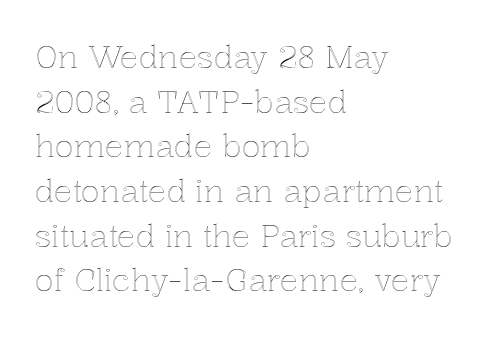
{"italic": "no", "width": "normal", "x_height": "medium", "monospaced": "no", "underline": "no", "align": "left", "line_spacing": "normal", "line_spacing_ratio": 1.44, "letter_spacing": "normal", "letter_spacing_em": 0.0, "glyph_px": 31}
